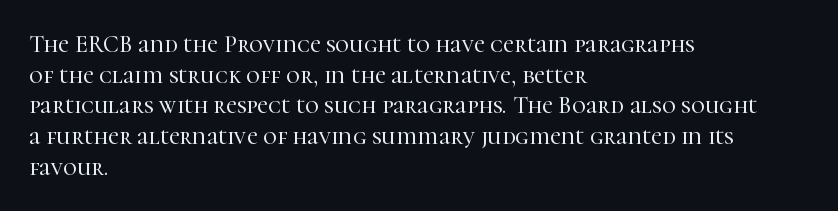
{"italic": "no", "underline": "no", "align": "left", "line_spacing": "normal", "line_spacing_ratio": 1.28, "letter_spacing": "normal", "letter_spacing_em": 0.0, "glyph_px": 24}
